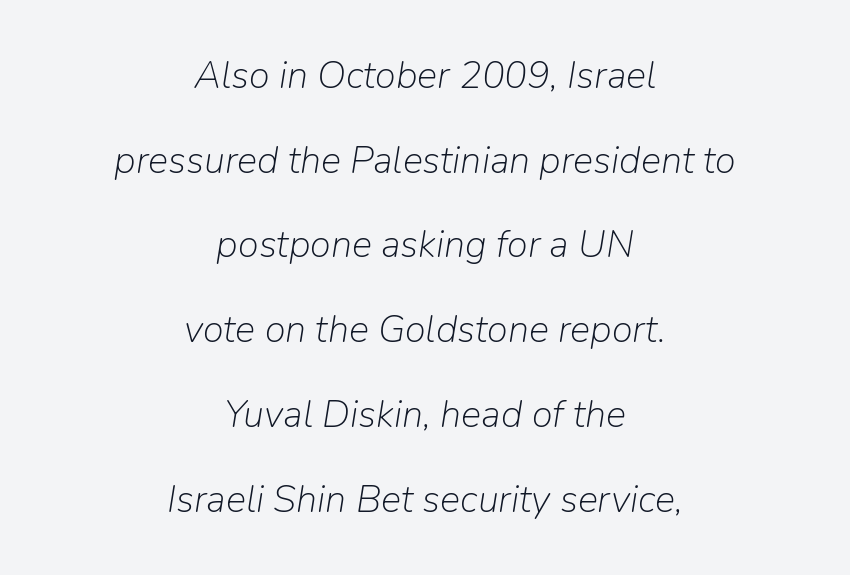
The image shows 38 px light type, italic (leaning right); set centered, loose line spacing (2.23x), normal letter spacing, not underlined; low stroke contrast and a medium x-height.
